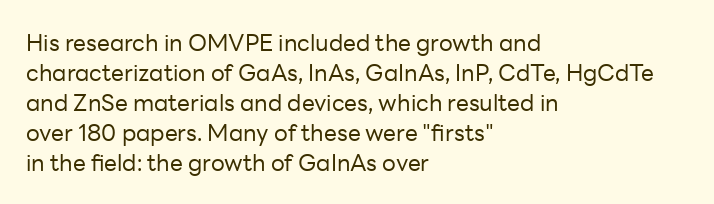
Q: Is the text bold? A: No.
Q: Is the text italic (slanted)? A: No, it is upright.
Q: Is the text underlined? A: No.
Q: How is the paragraph aligned? A: Left-aligned.
Q: Is the spacing between letters normal or unusually wide? A: Normal.
Q: Is the spacing between lines tight, normal or loose? A: Normal.
